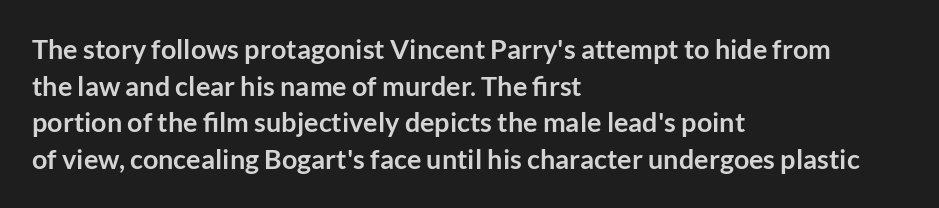
Casual observation: everything's shoved over to the left. Look at the tracking — it's just the regular setting, nothing added. The rendering uses a moderate line-height, typical for paragraphs. Decoration check: the copy has no underline. The face used here has the dense, thick strokes of a bold. The typography opts for an upright posture over an oblique one.
